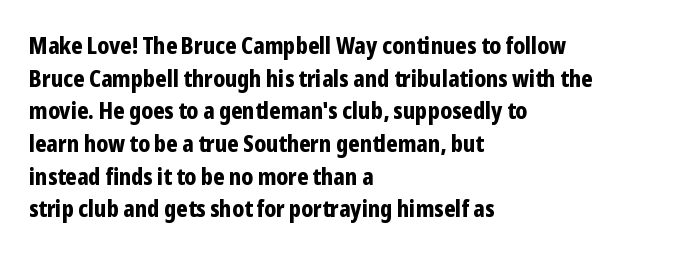
Q: Is the text bold? A: Yes.
Q: Is the text italic (slanted)? A: No, it is upright.
Q: Is the text underlined? A: No.
Q: How is the paragraph aligned? A: Left-aligned.
Q: Is the spacing between letters normal or unusually wide? A: Normal.
Q: Is the spacing between lines tight, normal or loose? A: Normal.
